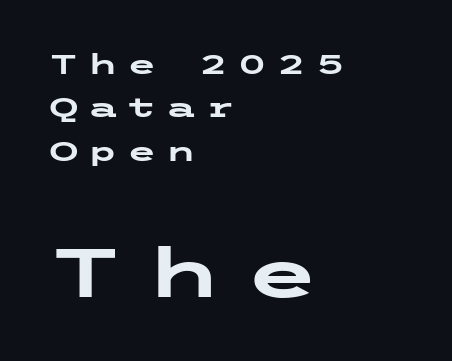
Q: Is the text bold? A: Yes.
Q: Is the text italic (slanted)? A: No, it is upright.
Q: Is the typeface a serif or a sans-serif typeface? A: Sans-serif.
Q: Is the text underlined? A: No.
Q: How is the paragraph aligned? A: Left-aligned.
Q: Is the spacing between letters normal or unusually wide? A: Unusually wide.
Q: Is the spacing between lines tight, normal or loose? A: Normal.
Q: Which block of text is set in a larger size, the first (top) or the second (bottom)? A: The second (bottom) one.
Q: Width (condensed, normal, or wide)? A: Wide.
Q: Stroke contrast? A: Low.
Q: x-height? A: Medium.
